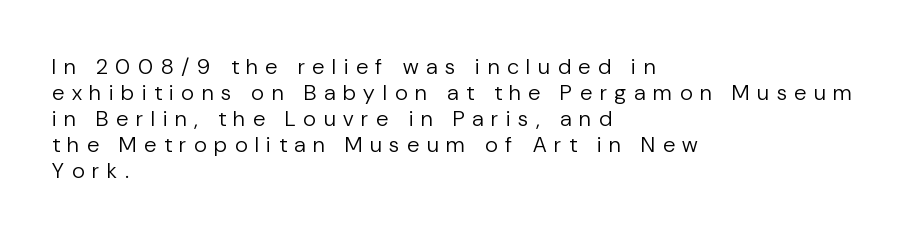
{"italic": "no", "bold": "no", "underline": "no", "align": "left", "line_spacing_ratio": 1.18, "letter_spacing": "wide", "letter_spacing_em": 0.36, "glyph_px": 22}
